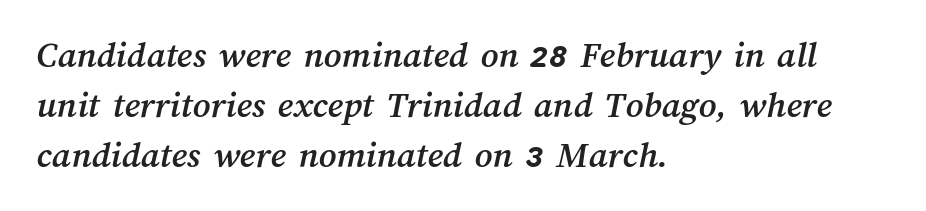
Q: Is the text underlined? A: No.
Q: How is the paragraph aligned? A: Left-aligned.
Q: Is the spacing between letters normal or unusually wide? A: Normal.
Q: Is the spacing between lines tight, normal or loose? A: Normal.
Q: Width (condensed, normal, or wide)? A: Normal.
Q: Stroke contrast? A: Medium.
Q: x-height? A: Medium.
Q: Monospaced? A: No.
